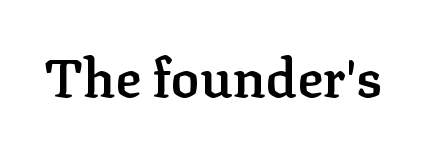
Font category for this specimen: serif. These lines carry some extra weight — a demibold, not a full bold. Default kerning and tracking; the words read as compact shapes. The lettering holds an erect, upright posture throughout. Do the characters align in a grid? No, the font is proportional.
